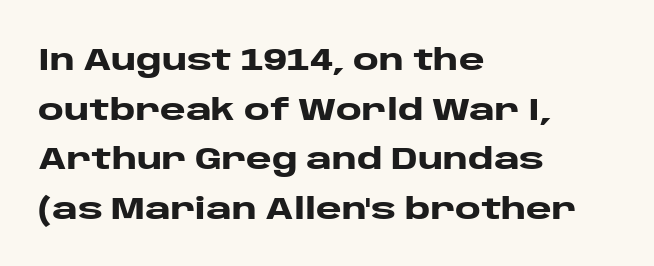
Serif or sans? Sans — the stroke terminals are bare. Glyph-to-glyph distance matches everyday printed text. The rendering uses a moderate line-height, typical for paragraphs. It's the straight-up-and-down kind of type.
